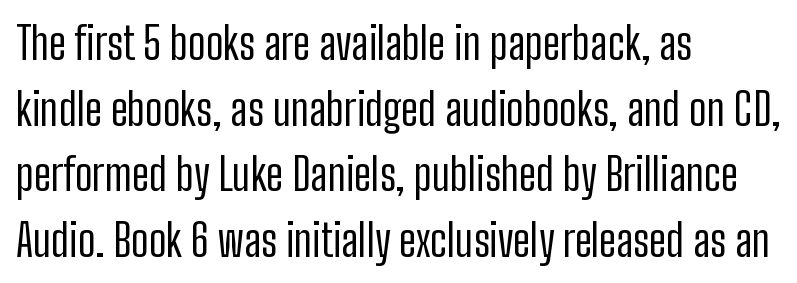
The image shows 44 px regular-weight, condensed sans-serif type, upright; set left-aligned, normal line spacing (1.49x), normal letter spacing, not underlined; low stroke contrast and a medium x-height.
